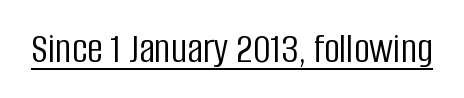
{"serif": "no", "italic": "no", "bold": "no", "weight": "light", "width": "condensed", "stroke_contrast": "low", "x_height": "large", "monospaced": "no", "underline": "yes", "letter_spacing": "normal", "letter_spacing_em": 0.0, "glyph_px": 44}
